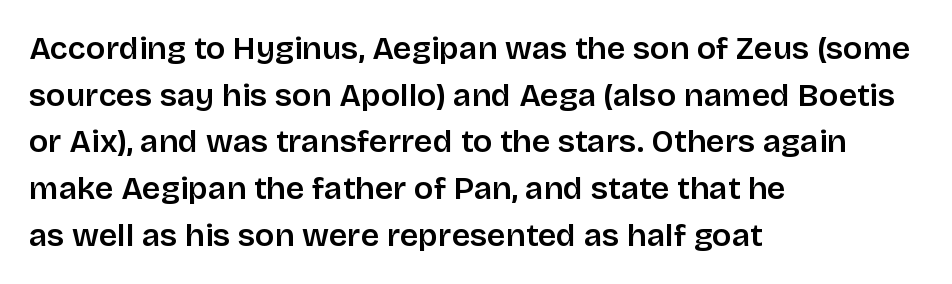
{"serif": "no", "italic": "no", "bold": "semi", "weight": "semibold", "width": "normal", "stroke_contrast": "low", "x_height": "large", "monospaced": "no", "underline": "no", "align": "left", "line_spacing": "normal", "line_spacing_ratio": 1.46, "letter_spacing": "normal", "letter_spacing_em": 0.0, "glyph_px": 32}
